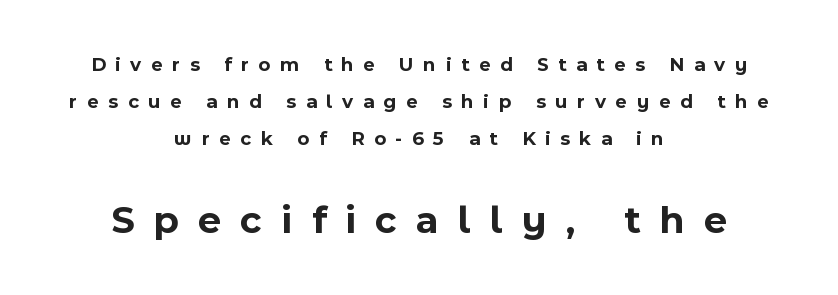
Descenders are the only things crossing below the line. Each line is balanced around a shared central axis. The specimen reads as upright at a glance. No feet cap the strokes, marking this as sans-serif type. These lines are rendered in a variable-pitch font. Summary of weight: heavy, a full bold.
